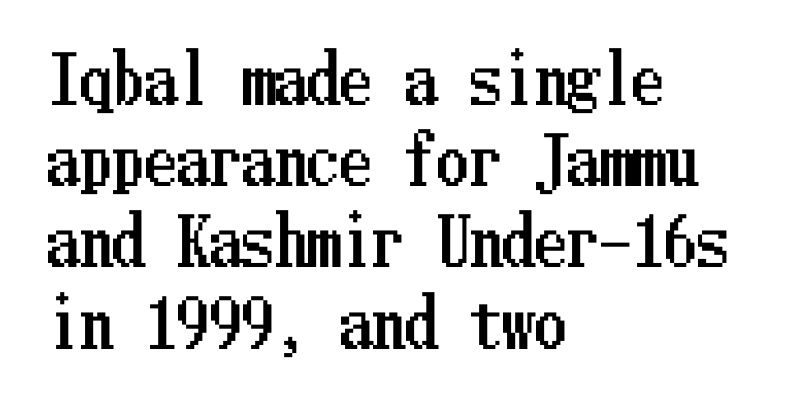
Q: Is the text italic (slanted)? A: No, it is upright.
Q: Is the text underlined? A: No.
Q: How is the paragraph aligned? A: Left-aligned.
Q: Is the spacing between letters normal or unusually wide? A: Normal.
Q: Is the spacing between lines tight, normal or loose? A: Normal.
Q: Width (condensed, normal, or wide)? A: Condensed.
Q: Stroke contrast? A: Low.
Q: x-height? A: Medium.
